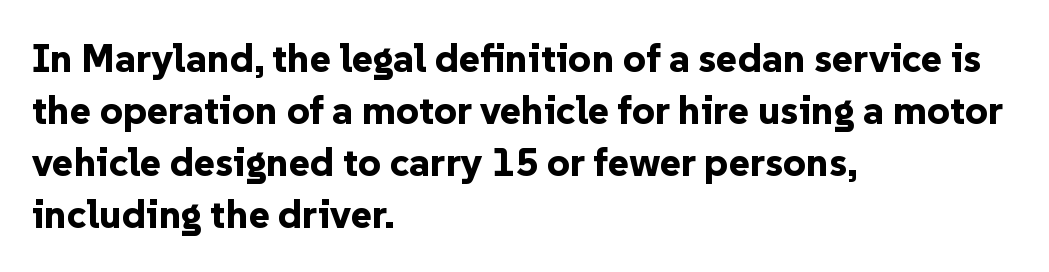
Q: Is the text bold? A: Yes.
Q: Is the text italic (slanted)? A: No, it is upright.
Q: Is the typeface a serif or a sans-serif typeface? A: Sans-serif.
Q: Is the text underlined? A: No.
Q: How is the paragraph aligned? A: Left-aligned.
Q: Is the spacing between letters normal or unusually wide? A: Normal.
Q: Is the spacing between lines tight, normal or loose? A: Normal.
Q: Width (condensed, normal, or wide)? A: Normal.
Q: Stroke contrast? A: Low.
Q: x-height? A: Medium.
Q: Monospaced? A: No.
